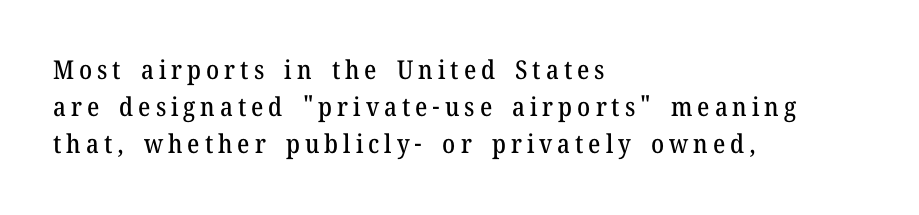
The image shows 26 px text type, upright; set left-aligned, normal line spacing (1.43x), not underlined.
